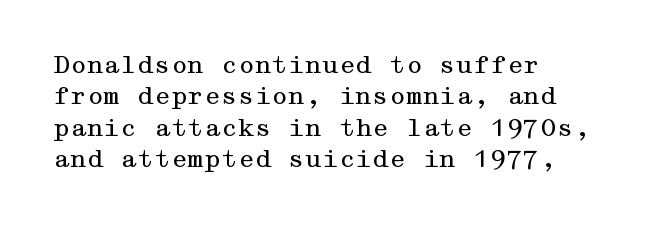
Caption: face not bold, strokes unweighted. The typography opts for an upright posture over an oblique one. Descender tails drop into unmarked territory. The line-height multiplier appears to be the usual default.
